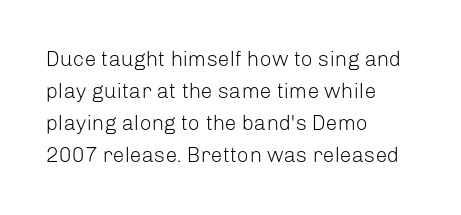
Q: Is the text bold? A: No.
Q: Is the text italic (slanted)? A: No, it is upright.
Q: Is the text underlined? A: No.
Q: How is the paragraph aligned? A: Left-aligned.
Q: Is the spacing between letters normal or unusually wide? A: Normal.
Q: Is the spacing between lines tight, normal or loose? A: Normal.
